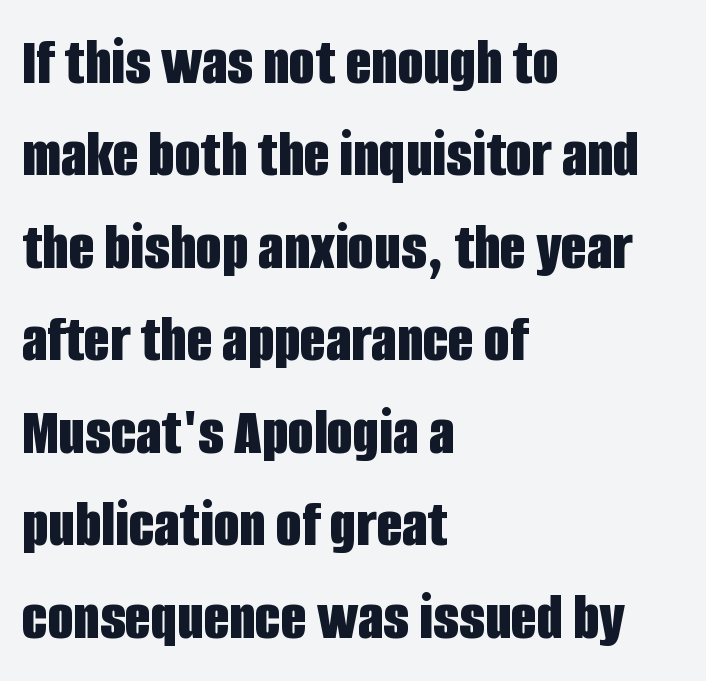
Line spacing here is normal. The type sits square on the baseline with zero lean. Standard letterfit; no display-style spreading of the glyphs. The letters advance in unequal steps, a hallmark of proportional type. No word sits above an underline.
